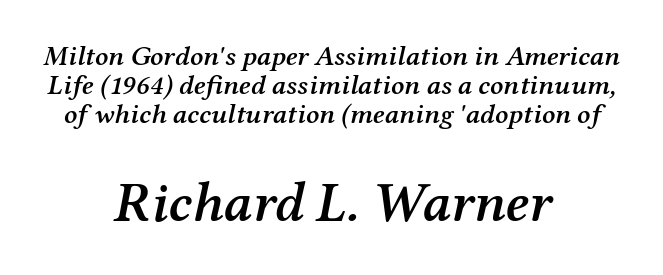
Q: Is the text bold? A: Semi-bold.
Q: Is the text italic (slanted)? A: Yes, it leans right by about 12 degrees.
Q: Is the typeface a serif or a sans-serif typeface? A: Serif.
Q: Is the text underlined? A: No.
Q: How is the paragraph aligned? A: Centered.
Q: Is the spacing between letters normal or unusually wide? A: Normal.
Q: Is the spacing between lines tight, normal or loose? A: Tight.
Q: Which block of text is set in a larger size, the first (top) or the second (bottom)? A: The second (bottom) one.
Q: Width (condensed, normal, or wide)? A: Normal.
Q: Stroke contrast? A: Medium.
Q: x-height? A: Medium.
Q: Monospaced? A: No.
